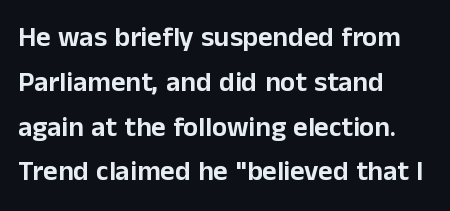
{"serif": "no", "italic": "no", "width": "normal", "stroke_contrast": "low", "x_height": "medium", "monospaced": "no", "underline": "no", "align": "left", "line_spacing": "normal", "line_spacing_ratio": 1.6, "letter_spacing": "normal", "letter_spacing_em": 0.0, "glyph_px": 28}
